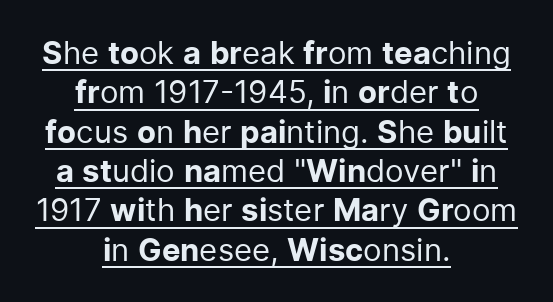
{"serif": "no", "italic": "no", "bold": "no", "weight": "regular", "width": "normal", "stroke_contrast": "low", "x_height": "medium", "monospaced": "no", "underline": "yes", "align": "center", "line_spacing": "normal", "line_spacing_ratio": 1.27, "letter_spacing": "normal", "letter_spacing_em": 0.0, "glyph_px": 31}
